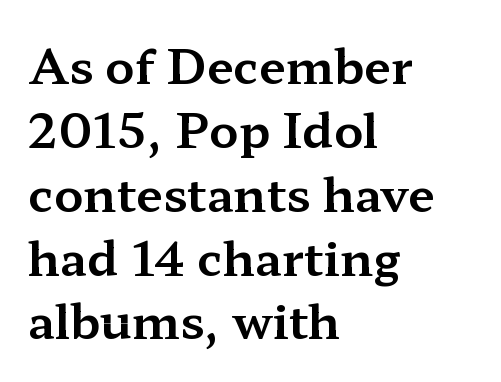
Q: Is the text italic (slanted)? A: No, it is upright.
Q: Is the typeface a serif or a sans-serif typeface? A: Serif.
Q: Is the text underlined? A: No.
Q: How is the paragraph aligned? A: Left-aligned.
Q: Is the spacing between letters normal or unusually wide? A: Normal.
Q: Is the spacing between lines tight, normal or loose? A: Normal.
Q: Width (condensed, normal, or wide)? A: Wide.
Q: Stroke contrast? A: Medium.
Q: x-height? A: Medium.
Q: Monospaced? A: No.
